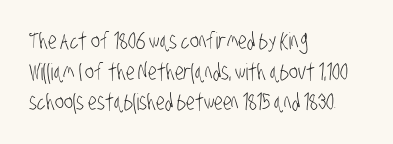
The image shows 23 px text type; set left-aligned, normal line spacing (1.33x), normal letter spacing, not underlined.
